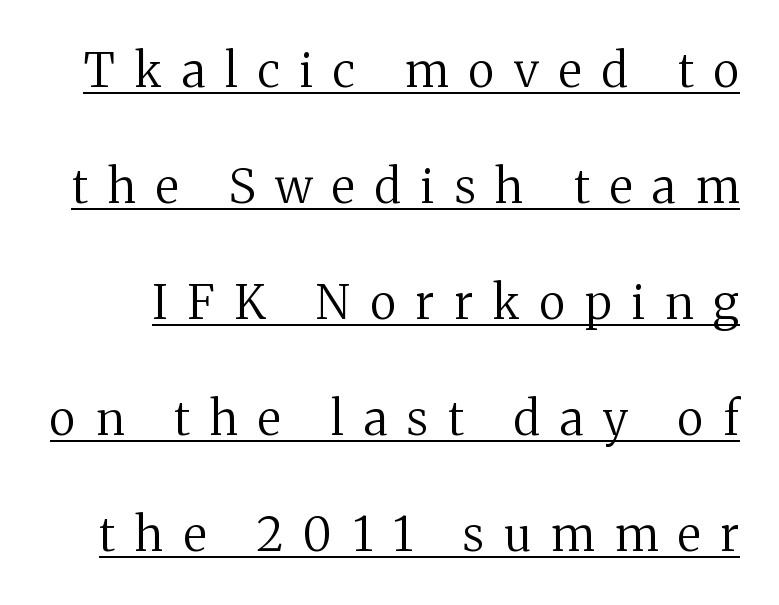
Q: Is the text bold? A: No.
Q: Is the text italic (slanted)? A: No, it is upright.
Q: Is the typeface a serif or a sans-serif typeface? A: Serif.
Q: Is the text underlined? A: Yes.
Q: Is the spacing between letters normal or unusually wide? A: Unusually wide.
Q: Is the spacing between lines tight, normal or loose? A: Loose.
Q: Width (condensed, normal, or wide)? A: Normal.
Q: Stroke contrast? A: Medium.
Q: x-height? A: Medium.
Q: Monospaced? A: No.
